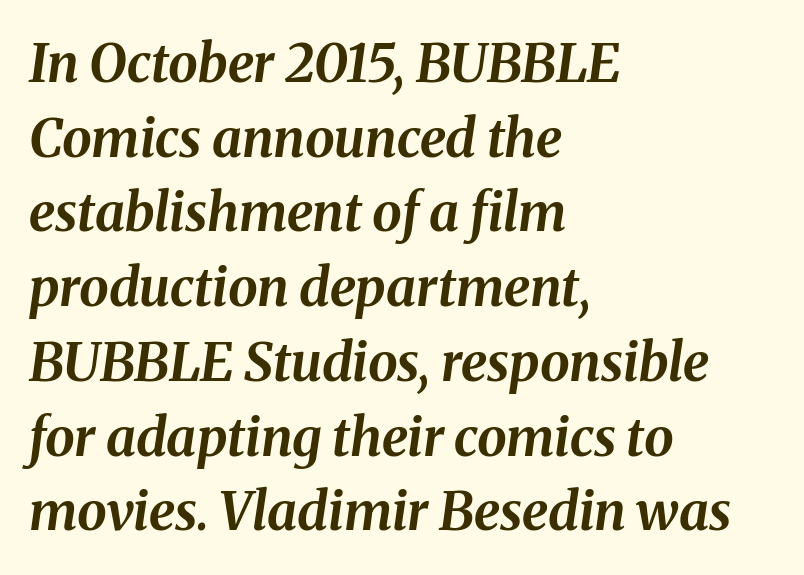
Between one letter and the next there's only the usual sliver of space. Just letters on the line, the space beneath them empty. Reading down the column, the eye jumps a familiar distance to each next line. Do the characters align in a grid? No, the font is proportional.
